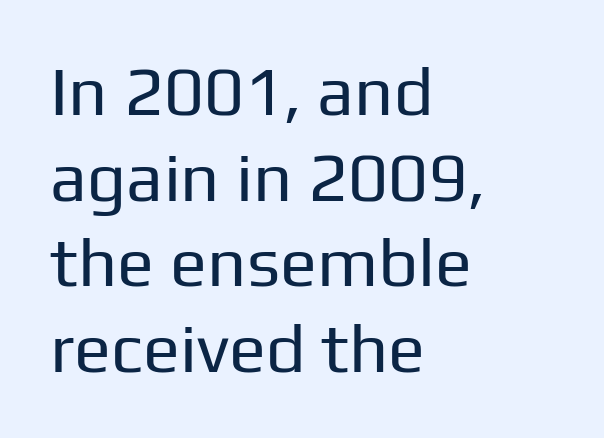
The image shows 69 px regular-weight sans-serif type, upright; set left-aligned, line spacing 1.24x, normal letter spacing, not underlined; low stroke contrast and a medium x-height.
